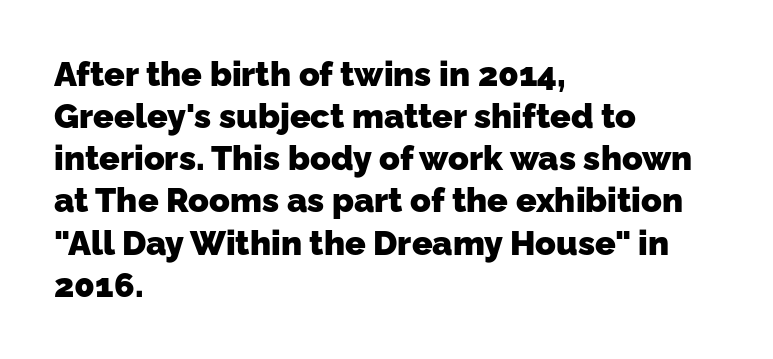
Q: Is the text bold? A: Yes.
Q: Is the typeface a serif or a sans-serif typeface? A: Sans-serif.
Q: Is the text underlined? A: No.
Q: How is the paragraph aligned? A: Left-aligned.
Q: Is the spacing between letters normal or unusually wide? A: Normal.
Q: Width (condensed, normal, or wide)? A: Normal.
Q: Stroke contrast? A: Low.
Q: x-height? A: Medium.
Q: Monospaced? A: No.
